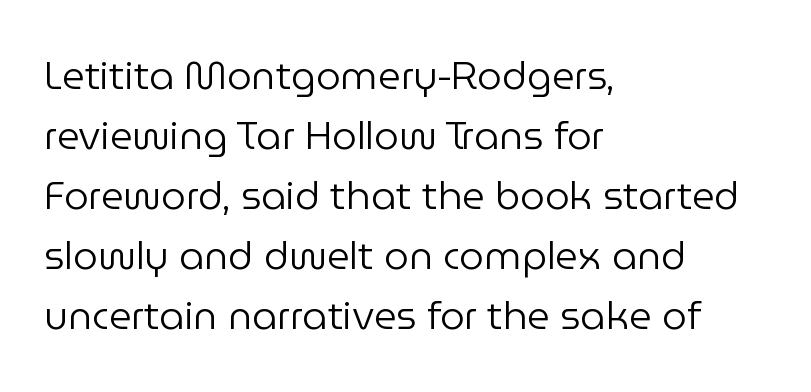
Q: Is the text bold? A: No.
Q: Is the text italic (slanted)? A: No, it is upright.
Q: Is the typeface a serif or a sans-serif typeface? A: Sans-serif.
Q: Is the text underlined? A: No.
Q: How is the paragraph aligned? A: Left-aligned.
Q: Is the spacing between letters normal or unusually wide? A: Normal.
Q: Is the spacing between lines tight, normal or loose? A: Normal.
Q: Width (condensed, normal, or wide)? A: Normal.
Q: Stroke contrast? A: Low.
Q: x-height? A: Medium.
Q: Monospaced? A: No.
